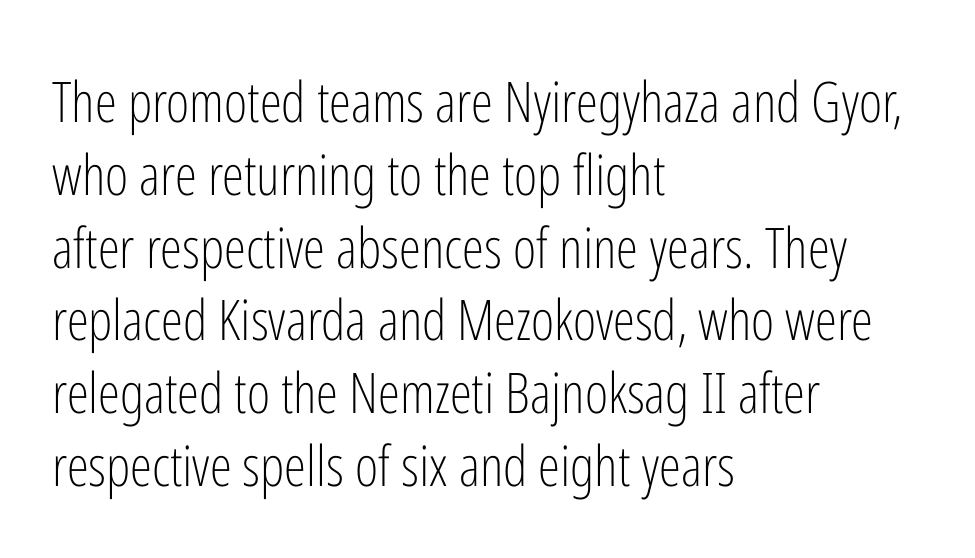
Q: Is the text bold? A: No.
Q: Is the text italic (slanted)? A: No, it is upright.
Q: Is the typeface a serif or a sans-serif typeface? A: Sans-serif.
Q: Is the text underlined? A: No.
Q: How is the paragraph aligned? A: Left-aligned.
Q: Is the spacing between letters normal or unusually wide? A: Normal.
Q: Is the spacing between lines tight, normal or loose? A: Normal.
Q: Width (condensed, normal, or wide)? A: Condensed.
Q: Stroke contrast? A: Low.
Q: x-height? A: Medium.
Q: Monospaced? A: No.
